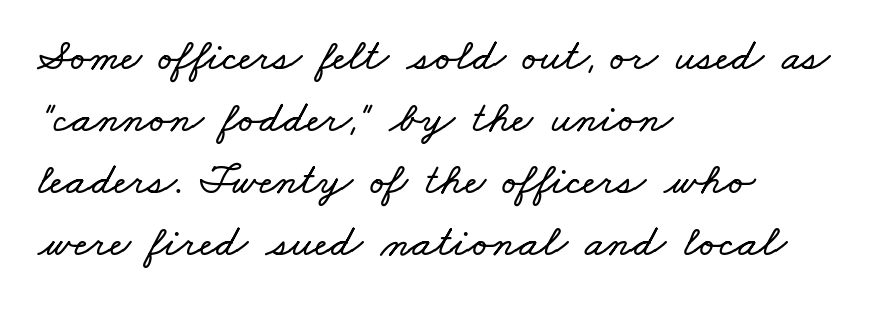
{"width": "wide", "stroke_contrast": "low", "x_height": "small", "monospaced": "no", "underline": "no", "align": "left", "line_spacing": "normal", "line_spacing_ratio": 1.38, "letter_spacing": "normal", "letter_spacing_em": 0.0, "glyph_px": 45}
